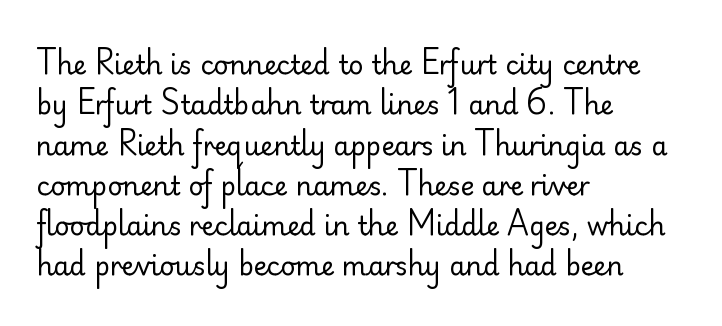
Q: Is the text bold? A: No.
Q: Is the text italic (slanted)? A: No, it is upright.
Q: Is the text underlined? A: No.
Q: How is the paragraph aligned? A: Left-aligned.
Q: Is the spacing between letters normal or unusually wide? A: Normal.
Q: Is the spacing between lines tight, normal or loose? A: Normal.
